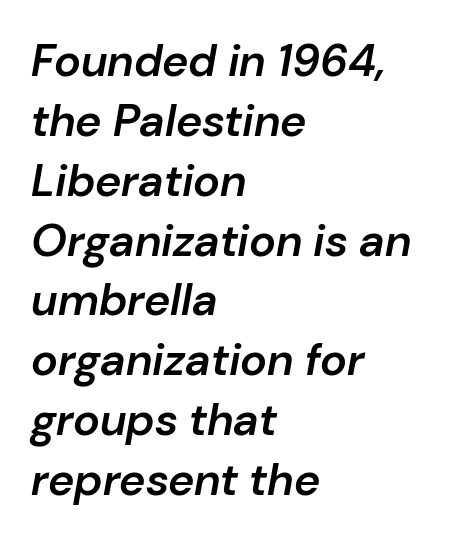
The image shows 45 px semibold type, italic (leaning right); set left-aligned, normal line spacing (1.33x), normal letter spacing, not underlined; low stroke contrast and a medium x-height.
